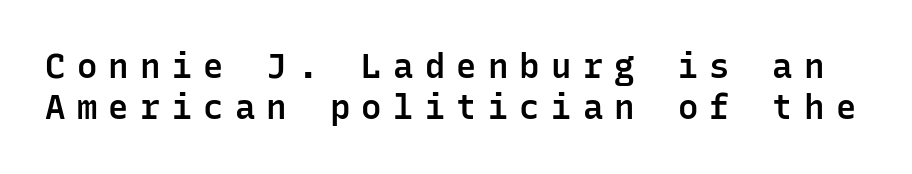
The image shows 34 px semibold sans-serif type, upright, monospaced; set line spacing 1.21x, unusually wide letter spacing (+0.33 em), not underlined; low stroke contrast and a medium x-height.
